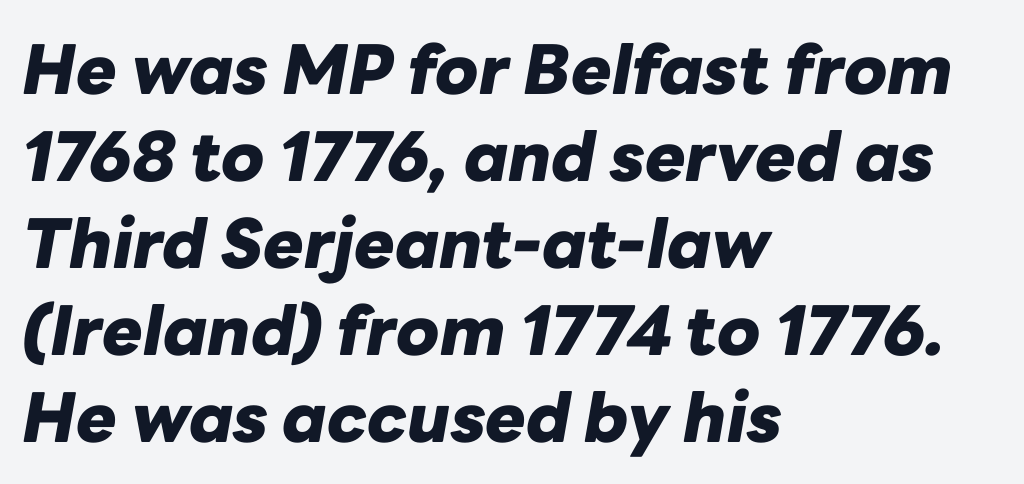
Descender tails drop into unmarked territory. You can tell it's italic because the verticals aren't actually vertical. Proportional: the letters do not fall into vertical columns. The rendering keeps characters at their native spacing. The ragged edge is on the right, which tells us the setting is flush left.
